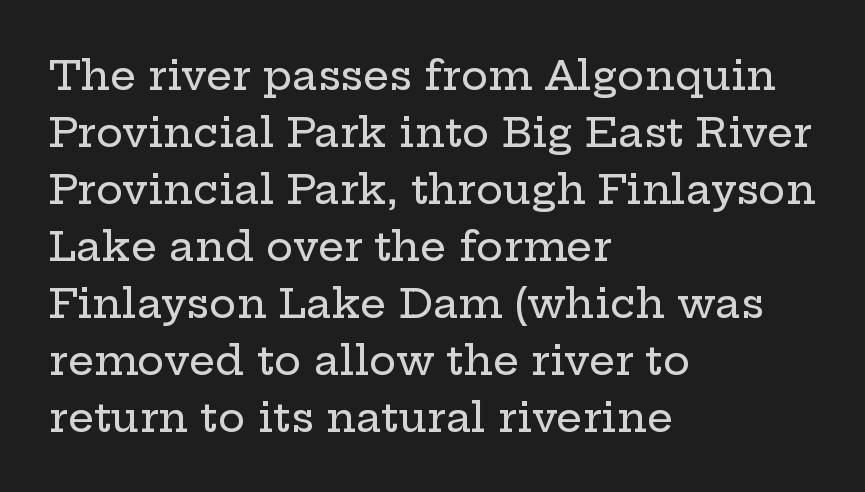
The image shows 41 px wide serif type, upright; set left-aligned, normal line spacing (1.39x), normal letter spacing, not underlined; low stroke contrast and a medium x-height.
